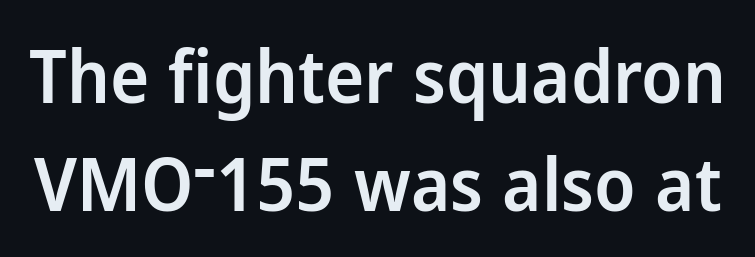
{"serif": "no", "italic": "no", "bold": "semi", "weight": "semibold", "width": "normal", "stroke_contrast": "low", "x_height": "medium", "monospaced": "no", "underline": "no", "line_spacing": "normal", "line_spacing_ratio": 1.46, "letter_spacing": "normal", "letter_spacing_em": 0.0, "glyph_px": 74}
